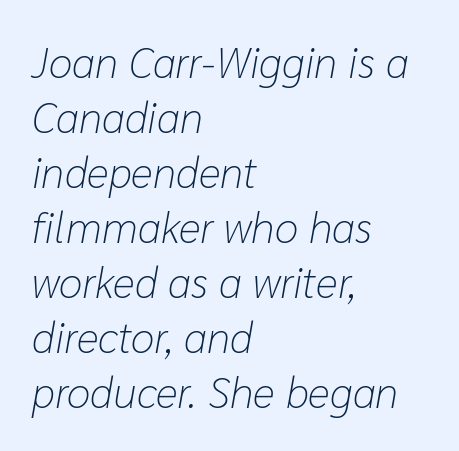
{"italic": "yes", "lean": "right", "slant_degrees": 10, "bold": "no", "weight": "light", "width": "normal", "stroke_contrast": "low", "x_height": "medium", "monospaced": "no", "underline": "no", "align": "left", "line_spacing": "normal", "line_spacing_ratio": 1.28, "letter_spacing": "normal", "letter_spacing_em": 0.0, "glyph_px": 43}
